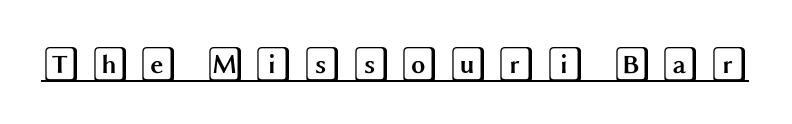
The image shows 36 px wide type, upright; set unusually wide letter spacing (+0.25 em), underlined; a large x-height.
